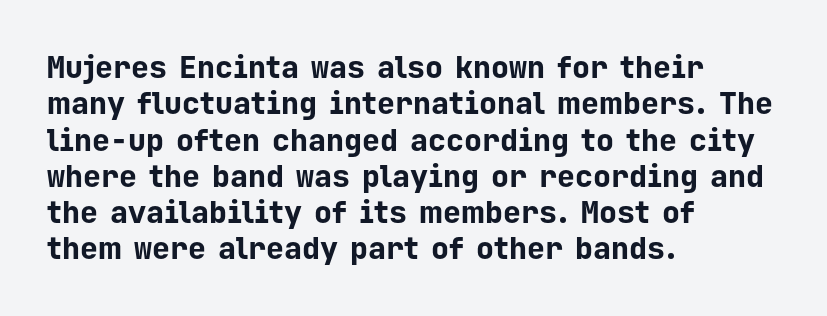
{"serif": "no", "italic": "no", "bold": "yes", "weight": "bold", "width": "normal", "stroke_contrast": "low", "x_height": "medium", "monospaced": "yes", "underline": "no", "align": "left", "line_spacing_ratio": 1.21, "letter_spacing": "normal", "letter_spacing_em": 0.0, "glyph_px": 30}
